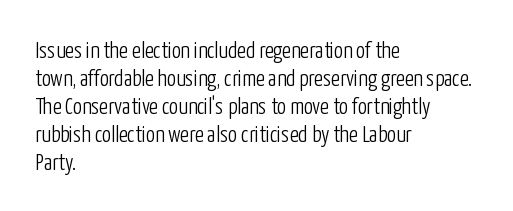
Q: Is the text bold? A: No.
Q: Is the text italic (slanted)? A: No, it is upright.
Q: Is the text underlined? A: No.
Q: How is the paragraph aligned? A: Left-aligned.
Q: Is the spacing between letters normal or unusually wide? A: Normal.
